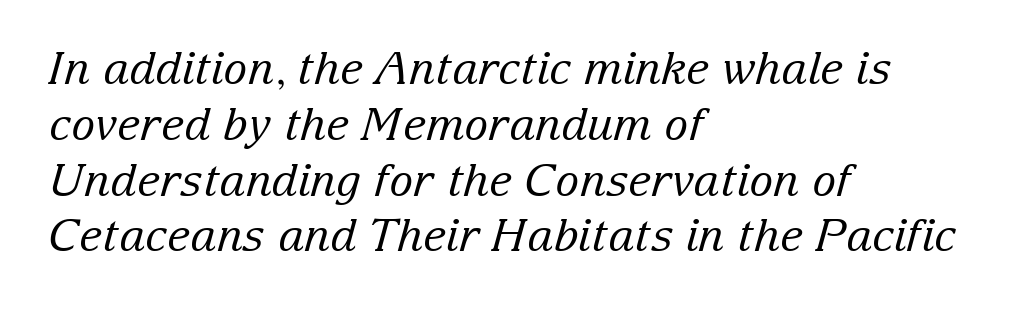
The image shows 45 px regular-weight serif type, italic (leaning right); set left-aligned, line spacing 1.24x, normal letter spacing, not underlined; low stroke contrast and a medium x-height.
